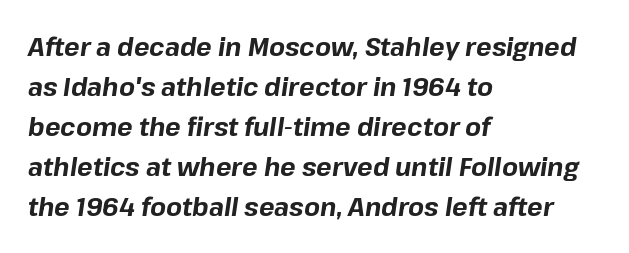
Q: Is the text bold? A: Yes.
Q: Is the text italic (slanted)? A: Yes, it leans right by about 8 degrees.
Q: Is the text underlined? A: No.
Q: How is the paragraph aligned? A: Left-aligned.
Q: Is the spacing between letters normal or unusually wide? A: Normal.
Q: Is the spacing between lines tight, normal or loose? A: Normal.
